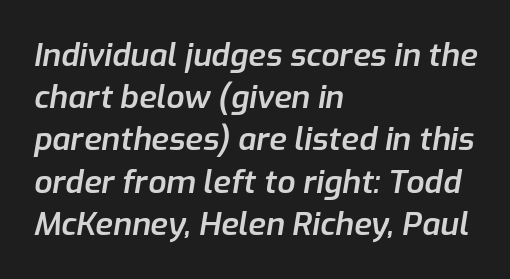
The image shows 32 px semibold type, italic (leaning right); set left-aligned, normal line spacing (1.32x), normal letter spacing, not underlined; low stroke contrast and a medium x-height.
